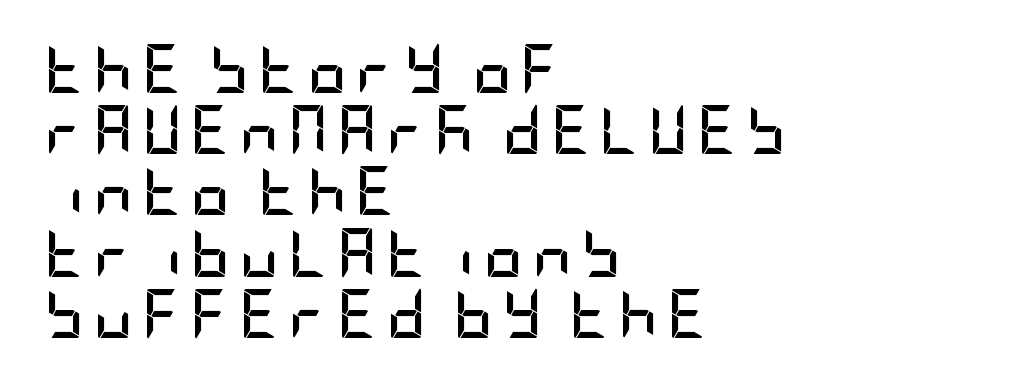
In CSS terms this would be text-align: left. Every character sits straight up, as roman type does. Vertically, the passage feels balanced, rows spaced as you'd expect. Is this a sans? Yes — the strokes have no serifs.
